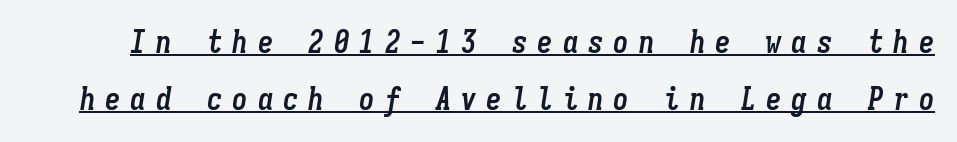
The image shows 31 px semibold, condensed type, italic (leaning right), monospaced; set line spacing 1.83x, unusually wide letter spacing (+0.32 em), underlined; low stroke contrast and a medium x-height.
